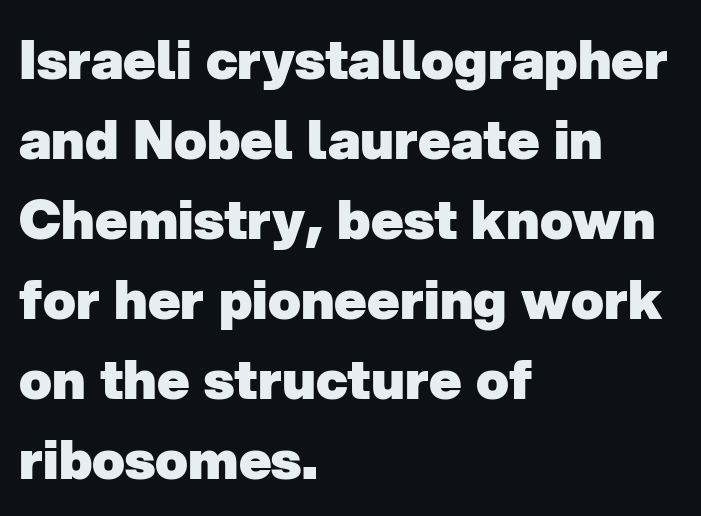
No word sits above an underline. You can tell from the bare stems that sans-serif type was used. The tracking reads as untouched default to a designer's eye. Note the varied advance widths — an 'i' is clearly narrower than an 'm'. Where is the straight margin? On the left.
